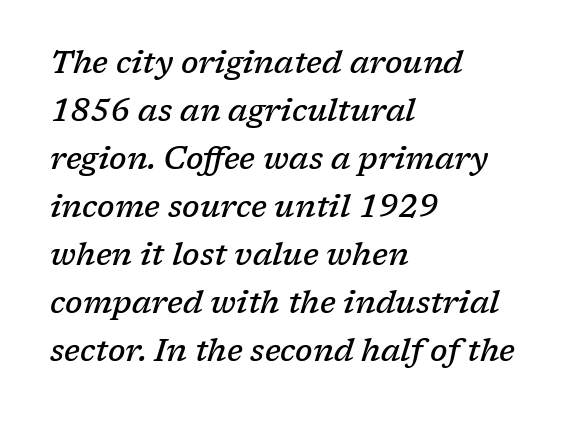
Q: Is the text bold? A: Semi-bold.
Q: Is the text italic (slanted)? A: Yes, it leans right by about 17 degrees.
Q: Is the typeface a serif or a sans-serif typeface? A: Serif.
Q: Is the text underlined? A: No.
Q: How is the paragraph aligned? A: Left-aligned.
Q: Is the spacing between letters normal or unusually wide? A: Normal.
Q: Is the spacing between lines tight, normal or loose? A: Normal.
Q: Width (condensed, normal, or wide)? A: Normal.
Q: Stroke contrast? A: Low.
Q: x-height? A: Medium.
Q: Monospaced? A: No.
